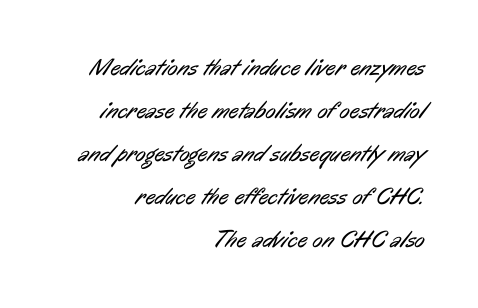
Between one letter and the next there's only the usual sliver of space. Nothing heavy about these letters — not bold at all. Leftover space on each line is placed entirely before the opening word. Underline: absent.
